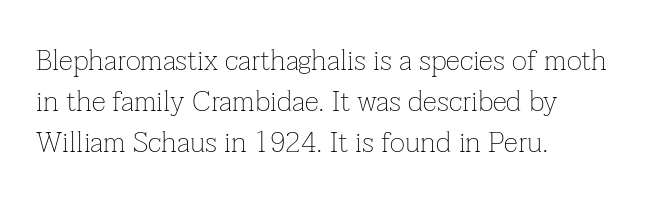
{"serif": "yes", "italic": "no", "bold": "no", "weight": "thin", "width": "normal", "stroke_contrast": "low", "x_height": "medium", "monospaced": "no", "underline": "no", "align": "left", "line_spacing": "normal", "line_spacing_ratio": 1.41, "letter_spacing": "normal", "letter_spacing_em": 0.0, "glyph_px": 29}
